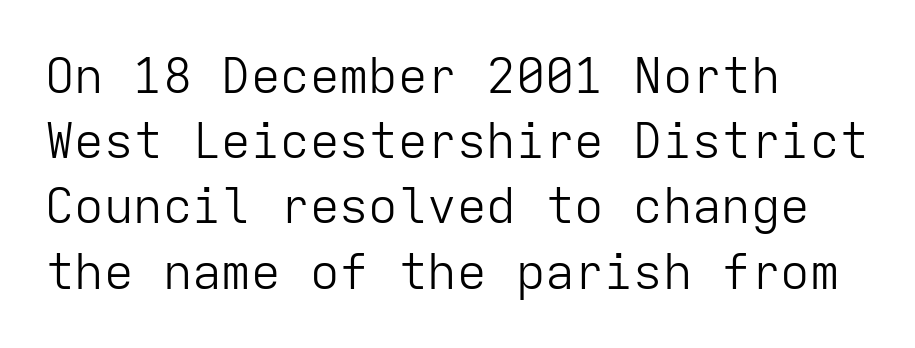
Q: Is the text bold? A: No.
Q: Is the text italic (slanted)? A: No, it is upright.
Q: Is the typeface a serif or a sans-serif typeface? A: Sans-serif.
Q: Is the text underlined? A: No.
Q: How is the paragraph aligned? A: Left-aligned.
Q: Is the spacing between letters normal or unusually wide? A: Normal.
Q: Is the spacing between lines tight, normal or loose? A: Normal.
Q: Width (condensed, normal, or wide)? A: Normal.
Q: Stroke contrast? A: Low.
Q: x-height? A: Medium.
Q: Monospaced? A: Yes.
